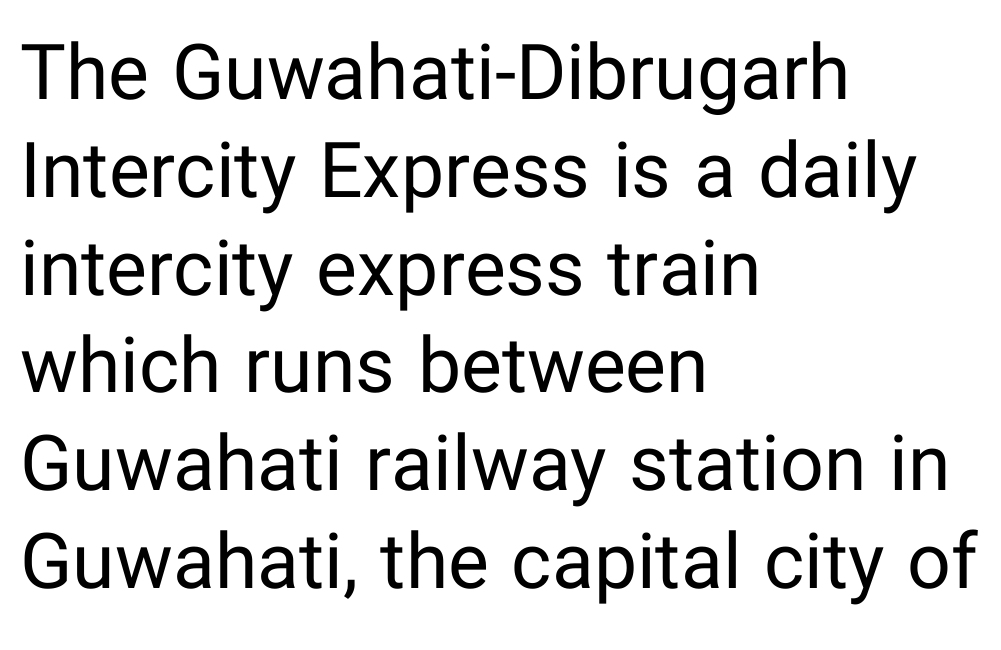
The image shows 77 px regular-weight sans-serif type, upright; set left-aligned, normal line spacing (1.27x), normal letter spacing, not underlined; low stroke contrast and a medium x-height.
